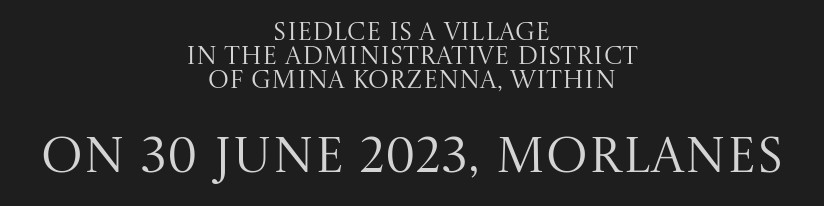
The image shows 50 px regular-weight serif type, upright; set centered, tight line spacing (0.97x), normal letter spacing, not underlined; the second (bottom) block is 2.0x larger; medium stroke contrast and a large x-height.
